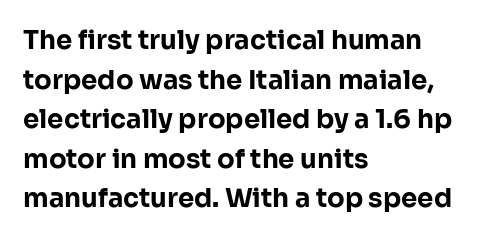
The image shows 26 px bold type, upright; set left-aligned, normal line spacing (1.52x), normal letter spacing, not underlined.
